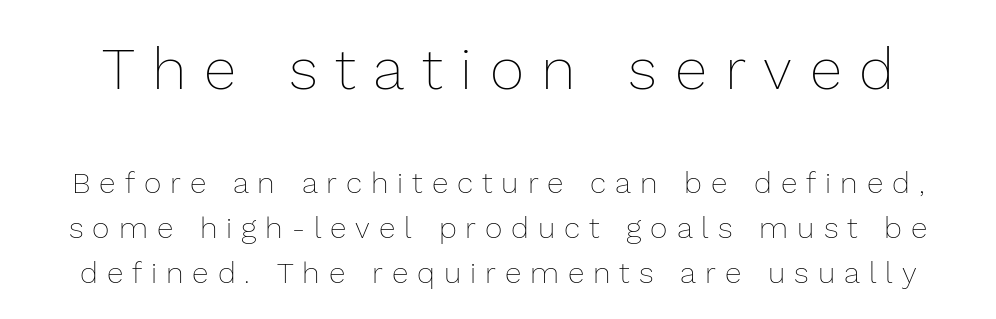
{"italic": "no", "bold": "no", "weight": "thin", "width": "normal", "stroke_contrast": "low", "x_height": "medium", "monospaced": "no", "underline": "no", "line_spacing": "normal", "line_spacing_ratio": 1.49, "letter_spacing": "wide", "letter_spacing_em": 0.3, "larger_block": "first", "size_ratio": 1.97, "glyph_px": 59}
